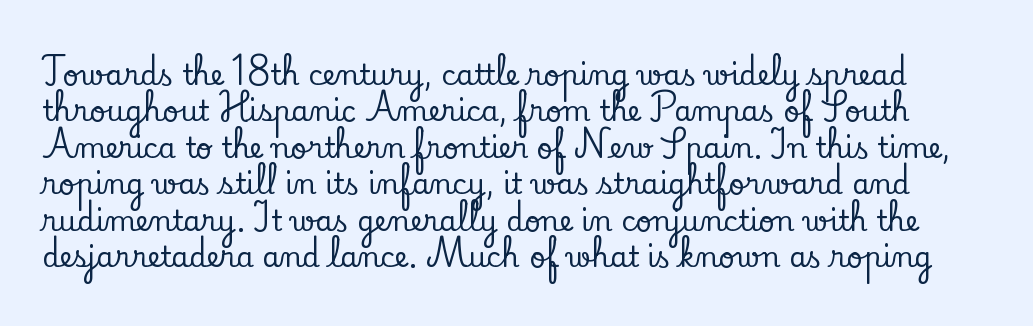
{"serif": "yes", "italic": "no", "width": "normal", "stroke_contrast": "low", "x_height": "small", "monospaced": "no", "underline": "no", "line_spacing": "normal", "line_spacing_ratio": 1.3, "letter_spacing": "normal", "letter_spacing_em": 0.0, "glyph_px": 28}
